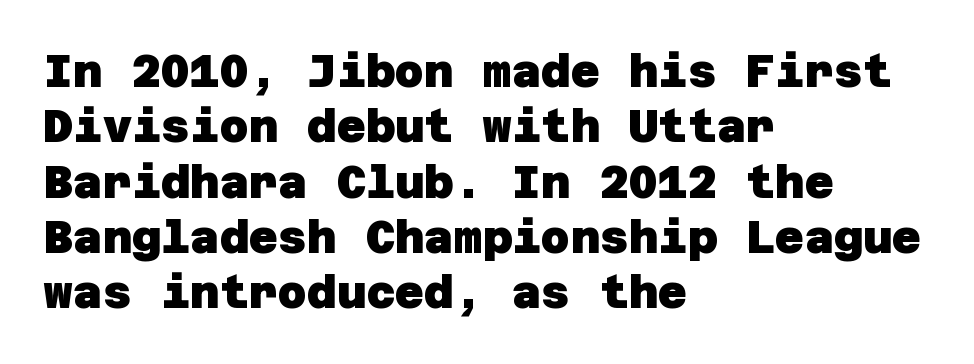
The image shows 45 px heavy sans-serif type; set left-aligned, line spacing 1.23x, normal letter spacing, not underlined; low stroke contrast and a large x-height.
